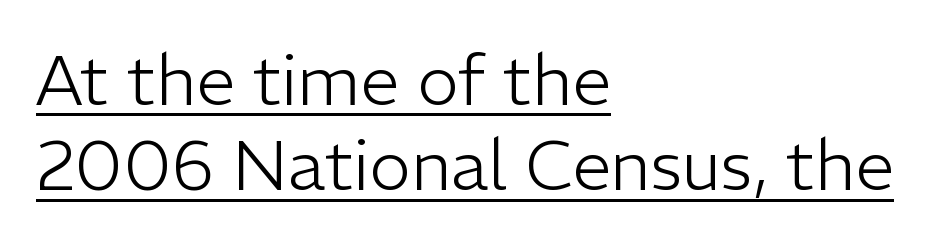
Q: Is the text bold? A: No.
Q: Is the text italic (slanted)? A: No, it is upright.
Q: Is the typeface a serif or a sans-serif typeface? A: Sans-serif.
Q: Is the text underlined? A: Yes.
Q: How is the paragraph aligned? A: Left-aligned.
Q: Is the spacing between letters normal or unusually wide? A: Normal.
Q: Width (condensed, normal, or wide)? A: Normal.
Q: Stroke contrast? A: Low.
Q: x-height? A: Medium.
Q: Monospaced? A: No.
